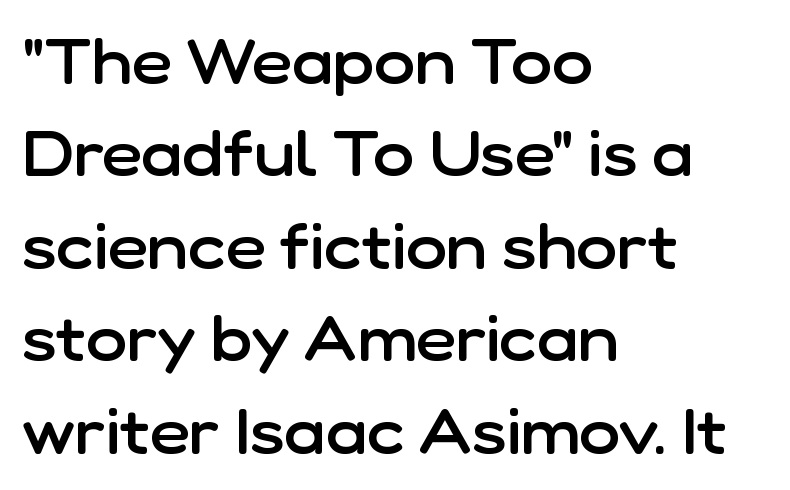
The image shows 62 px semibold sans-serif type, upright; set left-aligned, normal line spacing (1.49x), normal letter spacing, not underlined; low stroke contrast and a medium x-height.
